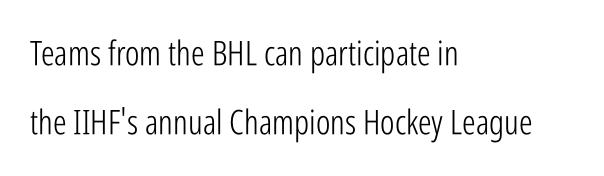
Regarding leading, the lines here are spaced well apart. Look at the tracking — it's just the regular setting, nothing added. The strokes carry an ordinary text weight at most. You could not count columns in this text — the font is proportionally spaced. Layout note: lines flush left. Underlining? Definitely not there.
